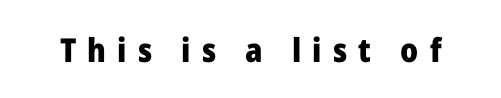
Characters remain perfectly vertical along every line. The string is rendered with underlining switched off. Spacing verdict: proportional, widths tailored to each character. Weight: bold. The rendering shows plain stroke endings on the letterforms — a sans-serif design.
